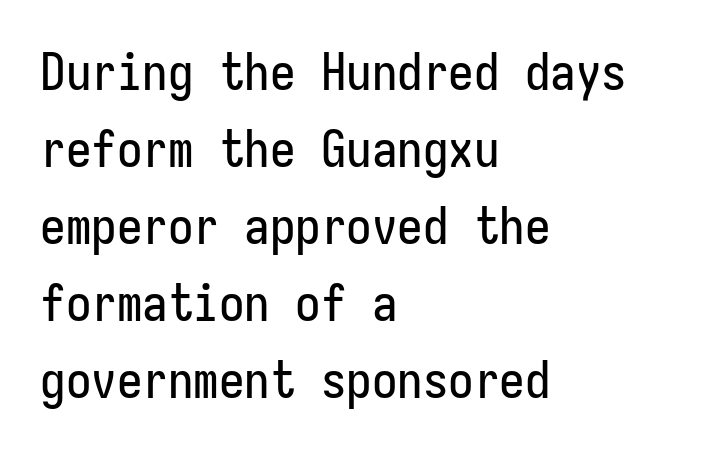
Q: Is the text italic (slanted)? A: No, it is upright.
Q: Is the typeface a serif or a sans-serif typeface? A: Sans-serif.
Q: Is the text underlined? A: No.
Q: How is the paragraph aligned? A: Left-aligned.
Q: Is the spacing between letters normal or unusually wide? A: Normal.
Q: Is the spacing between lines tight, normal or loose? A: Normal.
Q: Width (condensed, normal, or wide)? A: Condensed.
Q: Stroke contrast? A: Low.
Q: x-height? A: Medium.
